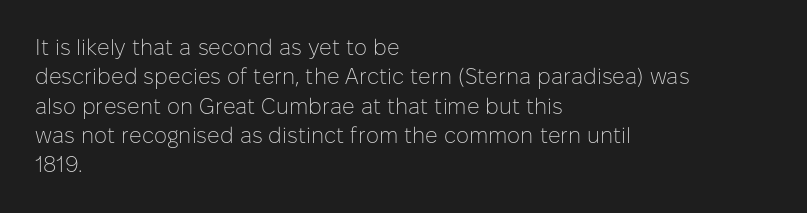
{"italic": "no", "bold": "no", "underline": "no", "align": "left", "line_spacing": "normal", "line_spacing_ratio": 1.33, "letter_spacing": "normal", "letter_spacing_em": 0.0, "glyph_px": 22}
